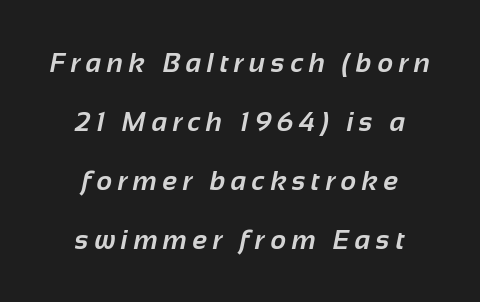
The typesetting leans heavy: a genuine bold. Check the space under the baseline: it is left empty. Characters follow at a spacing far wider than the type designer built in. The vertical gap from one line to the next is large.
